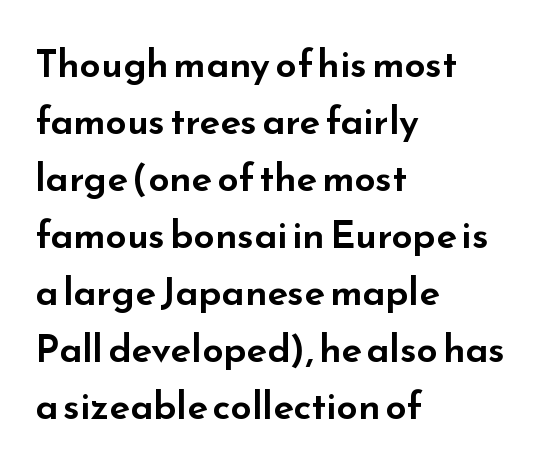
Type style note: lacks serifs. Rule under the text: the space is simply empty. Look at the tracking — it's just the regular setting, nothing added. You could not count columns in this text — the font is proportionally spaced. A typesetter would mark this as roman, not italic. Vertical spacing — default.
